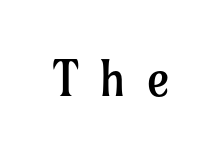
{"serif": "yes", "italic": "no", "bold": "no", "weight": "regular", "width": "normal", "stroke_contrast": "low", "x_height": "medium", "monospaced": "no", "underline": "no", "letter_spacing": "wide", "letter_spacing_em": 0.42, "glyph_px": 49}
